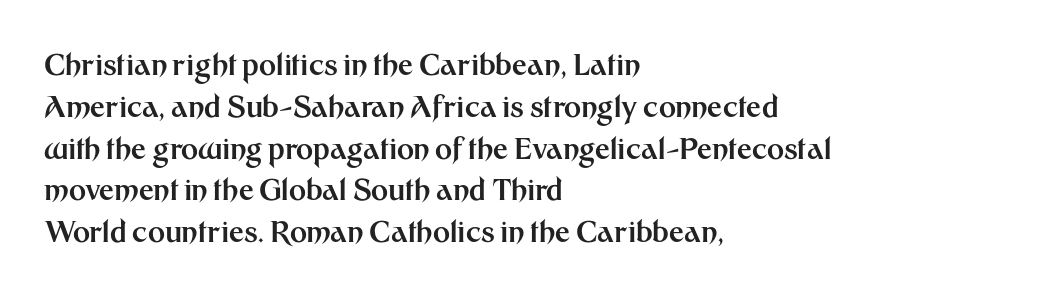
The image shows 29 px bold sans-serif type, upright; set left-aligned, normal line spacing (1.44x), normal letter spacing, not underlined; medium stroke contrast and a medium x-height.
